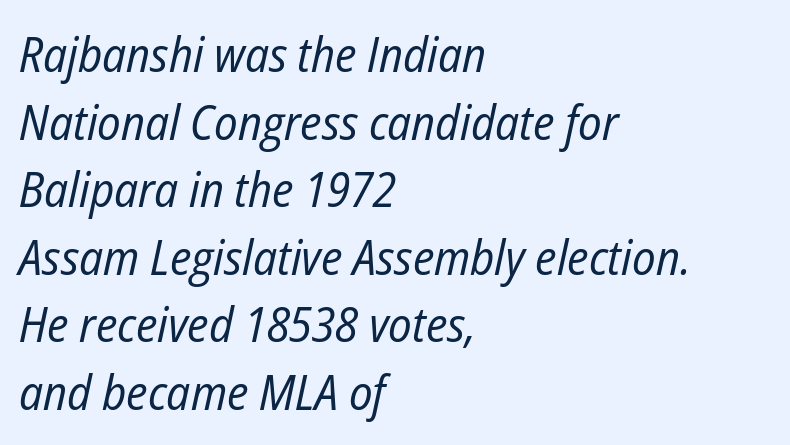
{"italic": "yes", "lean": "right", "slant_degrees": 12, "bold": "no", "weight": "regular", "width": "condensed", "stroke_contrast": "low", "x_height": "medium", "monospaced": "no", "underline": "no", "align": "left", "line_spacing": "normal", "line_spacing_ratio": 1.38, "letter_spacing": "normal", "letter_spacing_em": 0.0, "glyph_px": 49}
